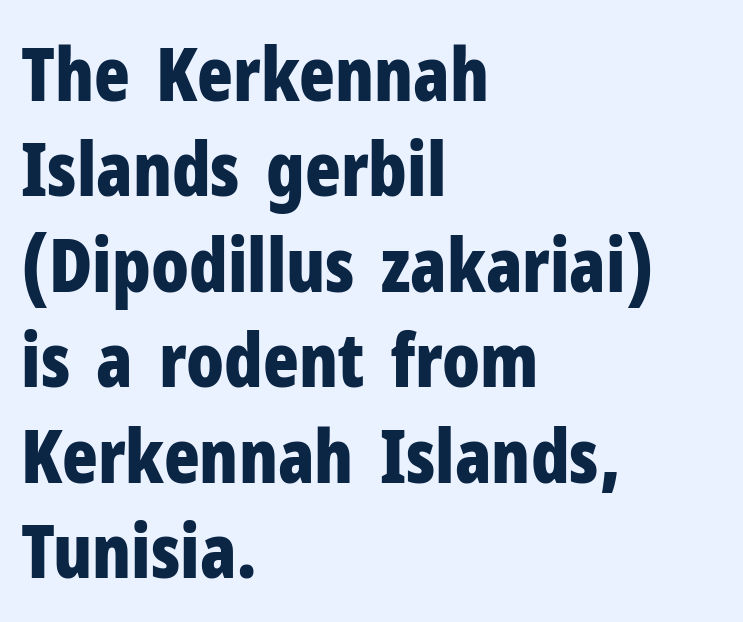
Anything drawn beneath the words? Only blank space. Check where the strokes stop: nothing finishes them off — pure sans. A typesetter would call this leading conventional body-copy spacing. Is the block centered? No — it sits flush against the left margin. The letters sit at their default tracking, neither squeezed nor spread. The specimen reads as upright at a glance.
